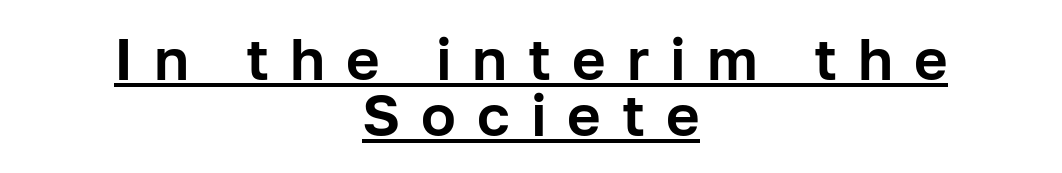
Quick note: interline space is minimal. In terms of letterform style, serifs are entirely absent. The letters advance in unequal steps, a hallmark of proportional type. Underline: present.
